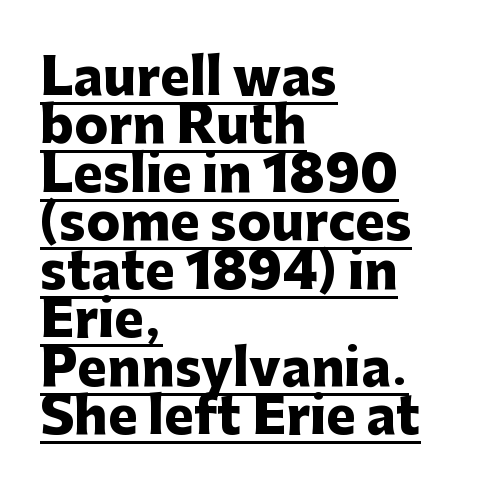
The image shows 50 px heavy sans-serif type, upright; set left-aligned, tight line spacing (0.97x), normal letter spacing, underlined; low stroke contrast and a medium x-height.
